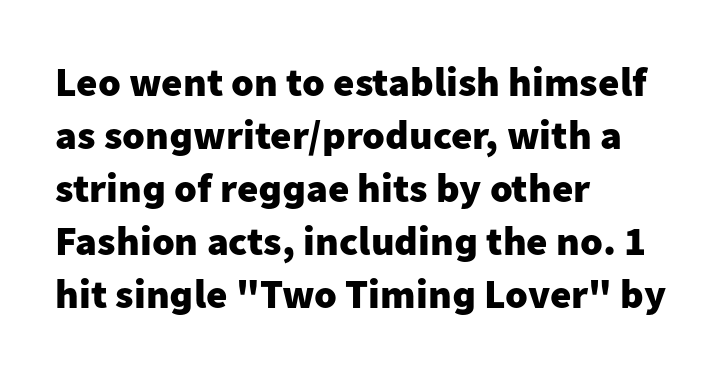
Q: Is the text bold? A: Yes.
Q: Is the text italic (slanted)? A: No, it is upright.
Q: Is the typeface a serif or a sans-serif typeface? A: Sans-serif.
Q: Is the text underlined? A: No.
Q: How is the paragraph aligned? A: Left-aligned.
Q: Is the spacing between letters normal or unusually wide? A: Normal.
Q: Is the spacing between lines tight, normal or loose? A: Normal.
Q: Width (condensed, normal, or wide)? A: Normal.
Q: Stroke contrast? A: Low.
Q: x-height? A: Medium.
Q: Monospaced? A: No.
